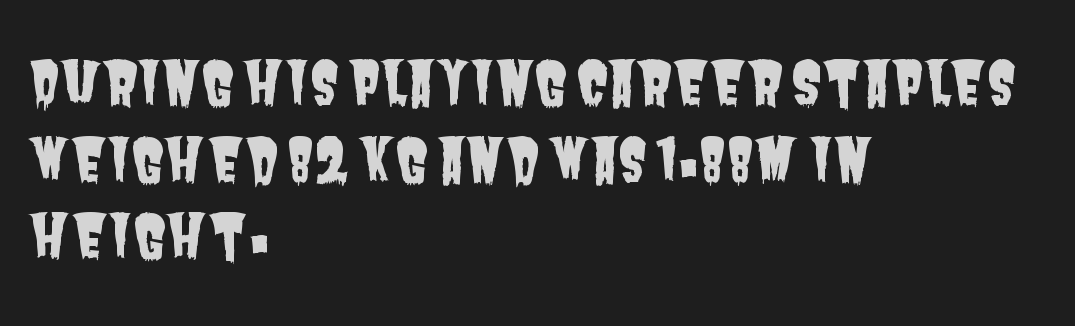
Q: Is the typeface a serif or a sans-serif typeface? A: Sans-serif.
Q: Is the text underlined? A: No.
Q: How is the paragraph aligned? A: Left-aligned.
Q: Is the spacing between letters normal or unusually wide? A: Normal.
Q: Is the spacing between lines tight, normal or loose? A: Normal.
Q: Width (condensed, normal, or wide)? A: Condensed.
Q: Stroke contrast? A: Low.
Q: x-height? A: Large.
Q: Monospaced? A: No.
